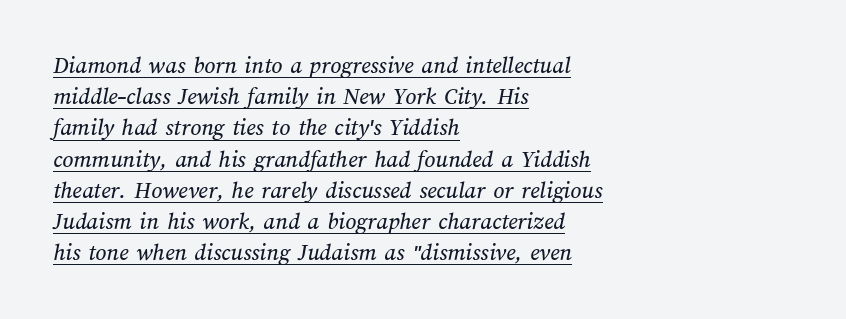
{"underline": "yes", "align": "left", "line_spacing": "normal", "line_spacing_ratio": 1.3, "letter_spacing": "normal", "letter_spacing_em": 0.0, "glyph_px": 24}
